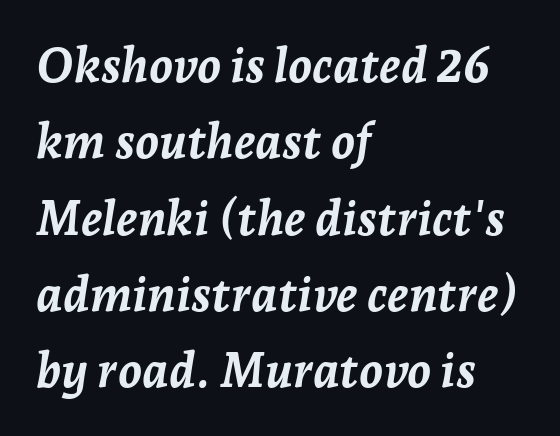
The image shows 48 px semibold type, italic (leaning right); set left-aligned, normal line spacing (1.59x), normal letter spacing, not underlined; low stroke contrast and a medium x-height.
